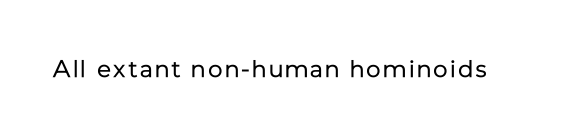
Only glyphs here, with clear space below each row. Posture: upright roman. The font is comparable to plain body text, perhaps lighter.
